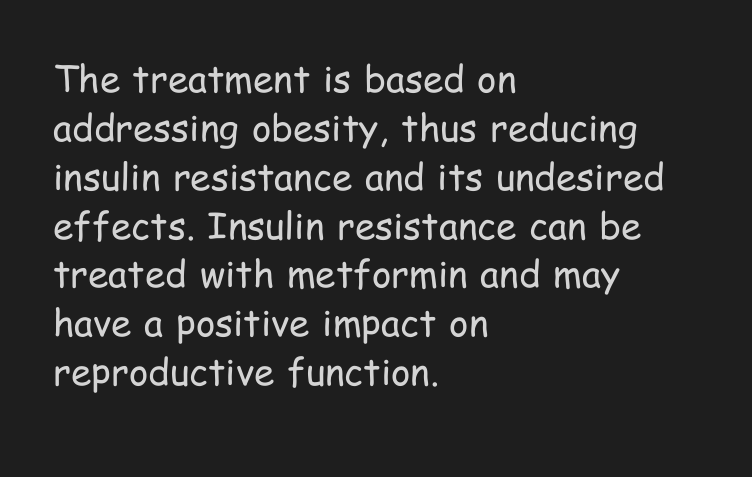
The image shows 37 px regular-weight, condensed sans-serif type, upright; set left-aligned, normal line spacing (1.32x), normal letter spacing, not underlined; low stroke contrast and a medium x-height.
